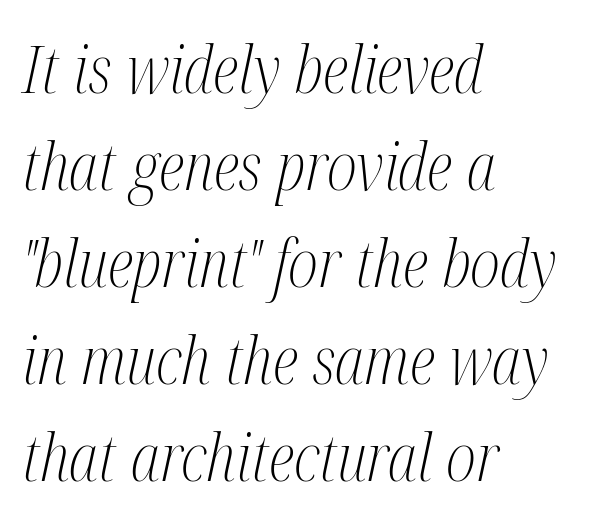
The image shows 66 px light, condensed serif type, italic (leaning right); set left-aligned, normal line spacing (1.47x), normal letter spacing, not underlined; medium stroke contrast and a medium x-height.
